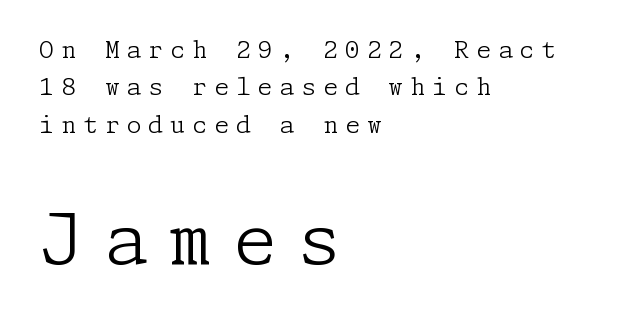
The image shows 71 px light serif type, upright; set left-aligned, normal line spacing (1.56x), unusually wide letter spacing (+0.29 em), not underlined; the second (bottom) block is 2.96x larger; low stroke contrast and a medium x-height.
